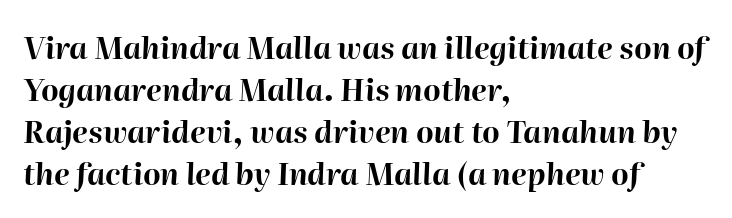
{"italic": "yes", "lean": "right", "slant_degrees": 2, "bold": "yes", "weight": "bold", "width": "normal", "stroke_contrast": "high", "x_height": "medium", "monospaced": "no", "underline": "no", "align": "left", "line_spacing": "normal", "line_spacing_ratio": 1.4, "letter_spacing": "normal", "letter_spacing_em": 0.0, "glyph_px": 30}
